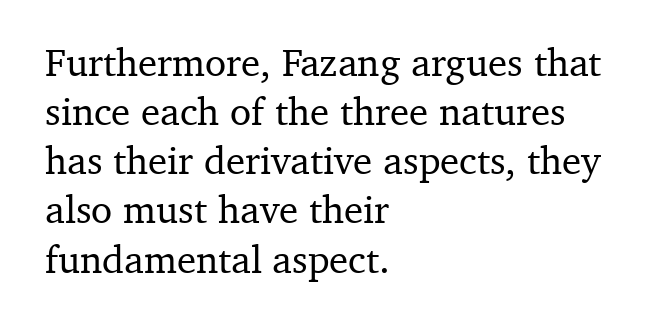
{"serif": "yes", "italic": "no", "width": "normal", "stroke_contrast": "medium", "x_height": "medium", "monospaced": "no", "underline": "no", "align": "left", "line_spacing": "normal", "line_spacing_ratio": 1.26, "letter_spacing": "normal", "letter_spacing_em": 0.0, "glyph_px": 39}
